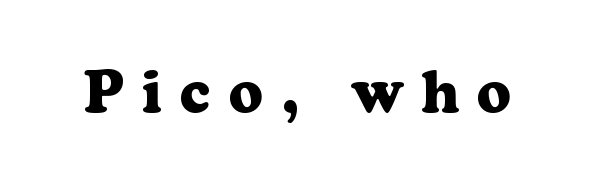
Posture: straight, roman, zero tilt. Is the letter spacing exaggerated? Yes — the characters are pushed far apart. Proportional: the letters do not fall into vertical columns. The string is rendered with underlining switched off. Bold? Absolutely — the strokes are thick and heavy. Little horizontal feet cap the strokes, marking this as serif type.
